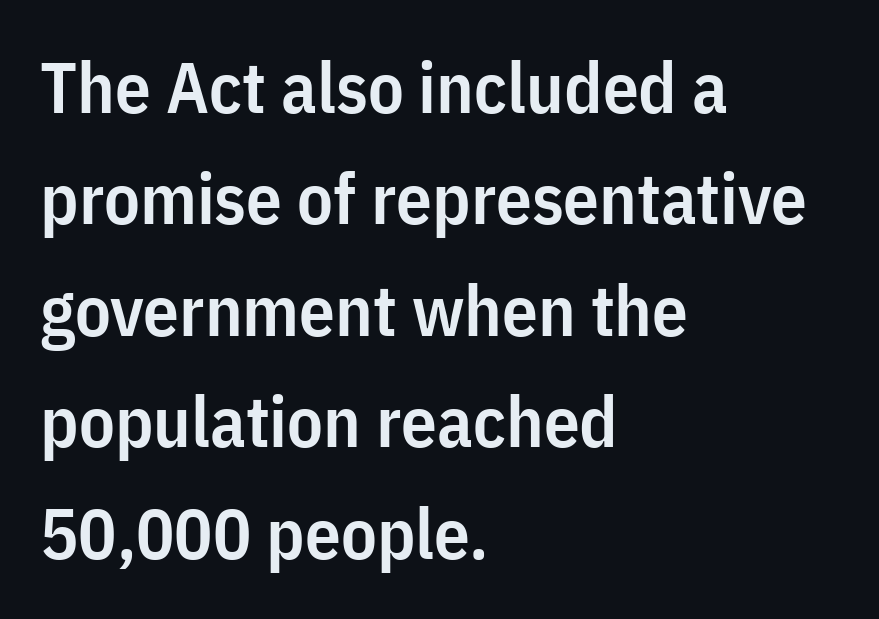
The glyphs are unaccompanied by any horizontal stroke below them. Line beginnings align vertically; line endings do not. The tracking reads as untouched default to a designer's eye. Quick note: interline space is typical. Spacing verdict: proportional, widths tailored to each character. Observe the absence of serifs on each vertical stroke in this sample.
